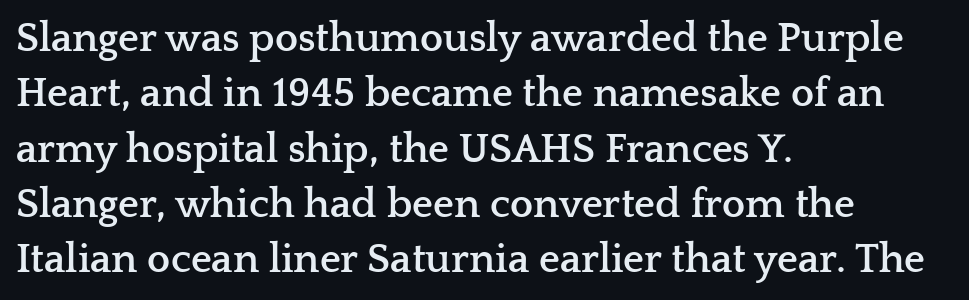
Q: Is the text bold? A: Yes.
Q: Is the text italic (slanted)? A: No, it is upright.
Q: Is the typeface a serif or a sans-serif typeface? A: Serif.
Q: Is the text underlined? A: No.
Q: How is the paragraph aligned? A: Left-aligned.
Q: Is the spacing between letters normal or unusually wide? A: Normal.
Q: Is the spacing between lines tight, normal or loose? A: Normal.
Q: Width (condensed, normal, or wide)? A: Wide.
Q: Stroke contrast? A: Low.
Q: x-height? A: Medium.
Q: Monospaced? A: No.
